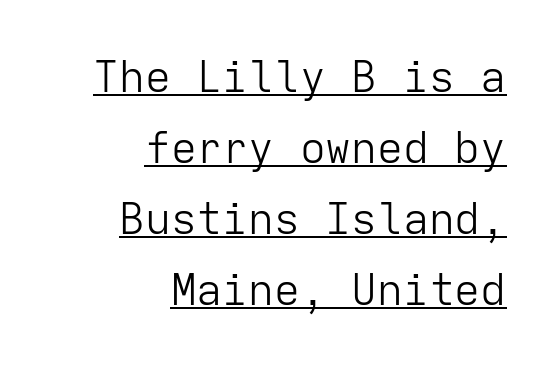
{"serif": "no", "italic": "no", "bold": "no", "weight": "light", "width": "normal", "stroke_contrast": "low", "x_height": "medium", "monospaced": "yes", "underline": "yes", "align": "right", "line_spacing": "normal", "line_spacing_ratio": 1.65, "letter_spacing": "normal", "letter_spacing_em": 0.0, "glyph_px": 43}
